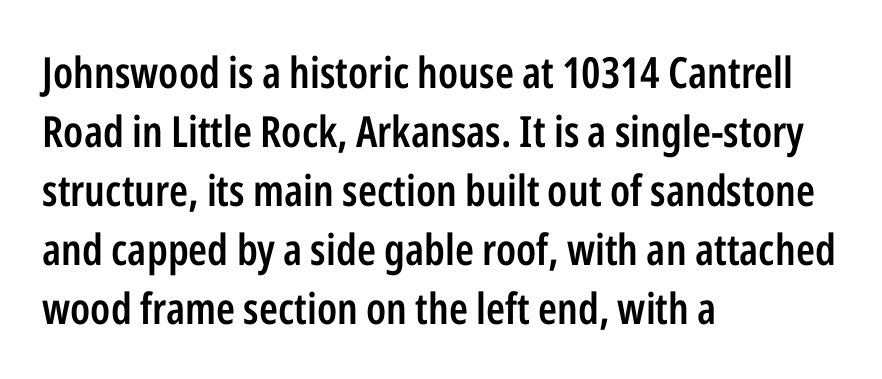
Spacing between characters is what you'd get straight out of the box. The face used here is a sans, in the tradition of grotesques and geometrics. Reading down the column, the eye jumps a familiar distance to each next line. Quick note: underline off.
